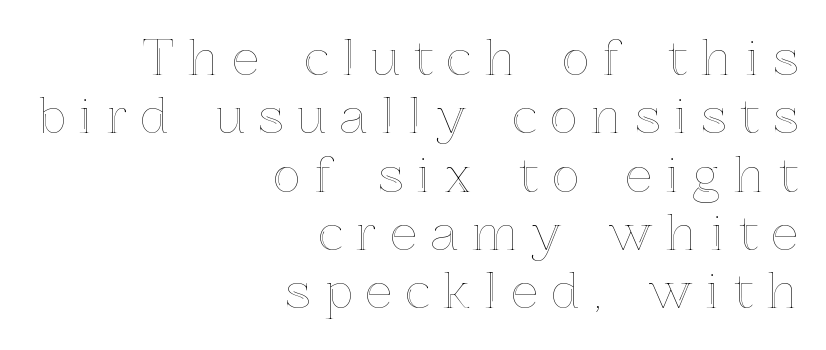
Q: Is the text italic (slanted)? A: No, it is upright.
Q: Is the text underlined? A: No.
Q: How is the paragraph aligned? A: Right-aligned.
Q: Is the spacing between letters normal or unusually wide? A: Unusually wide.
Q: Width (condensed, normal, or wide)? A: Normal.
Q: x-height? A: Medium.
Q: Monospaced? A: No.
